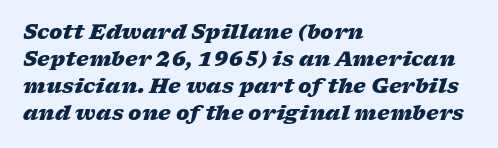
{"italic": "yes", "lean": "right", "slant_degrees": 17, "bold": "yes", "underline": "no", "align": "left", "line_spacing": "normal", "line_spacing_ratio": 1.35, "letter_spacing": "normal", "letter_spacing_em": 0.0, "glyph_px": 20}
